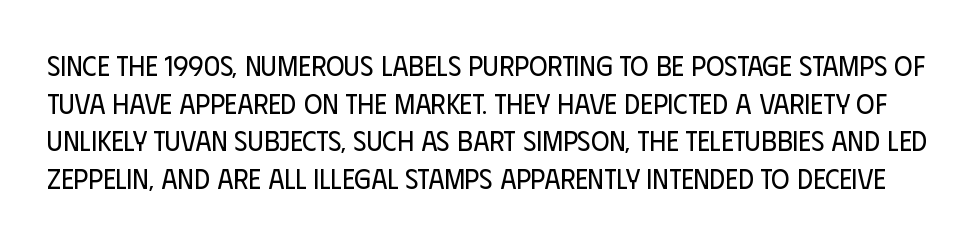
The image shows 28 px regular-weight, condensed sans-serif type, upright; set normal line spacing (1.34x), normal letter spacing, not underlined; low stroke contrast and a large x-height.
